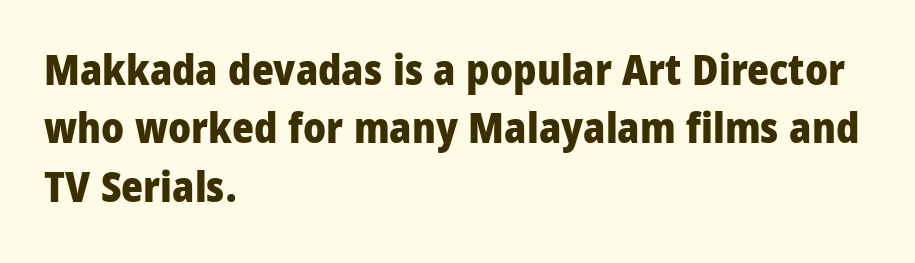
{"serif": "no", "italic": "no", "bold": "yes", "weight": "heavy", "width": "condensed", "stroke_contrast": "low", "x_height": "large", "monospaced": "no", "underline": "no", "align": "left", "line_spacing": "normal", "line_spacing_ratio": 1.39, "letter_spacing": "normal", "letter_spacing_em": 0.0, "glyph_px": 42}
